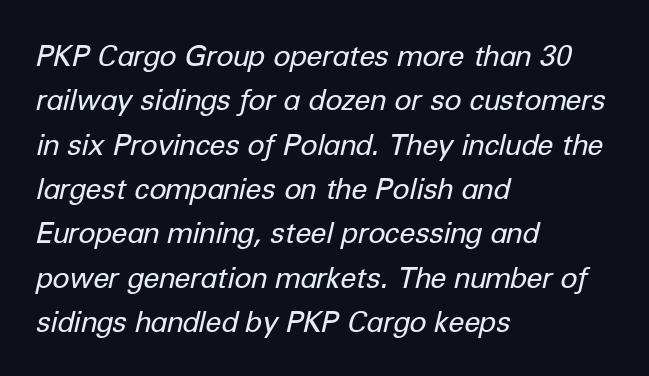
Q: Is the text bold? A: No.
Q: Is the text italic (slanted)? A: Yes, it leans right by about 12 degrees.
Q: Is the text underlined? A: No.
Q: How is the paragraph aligned? A: Left-aligned.
Q: Is the spacing between letters normal or unusually wide? A: Normal.
Q: Is the spacing between lines tight, normal or loose? A: Normal.
Q: Width (condensed, normal, or wide)? A: Normal.
Q: Stroke contrast? A: Low.
Q: x-height? A: Medium.
Q: Monospaced? A: No.
